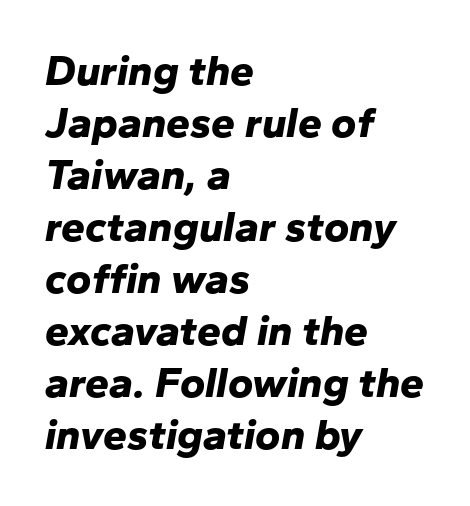
Heavy-handed strokes throughout: this text is bold. The specimen reads as italic at a glance. Nobody drew a line under any word here. Spacing verdict: proportional, widths tailored to each character. The paragraph has a hard left edge and a soft right edge.
